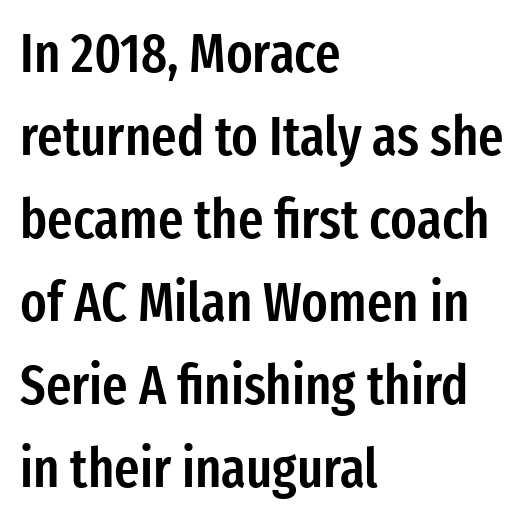
{"serif": "no", "italic": "no", "bold": "semi", "weight": "semibold", "width": "condensed", "stroke_contrast": "low", "x_height": "medium", "monospaced": "no", "underline": "no", "align": "left", "line_spacing": "normal", "line_spacing_ratio": 1.51, "letter_spacing": "normal", "letter_spacing_em": 0.0, "glyph_px": 55}
